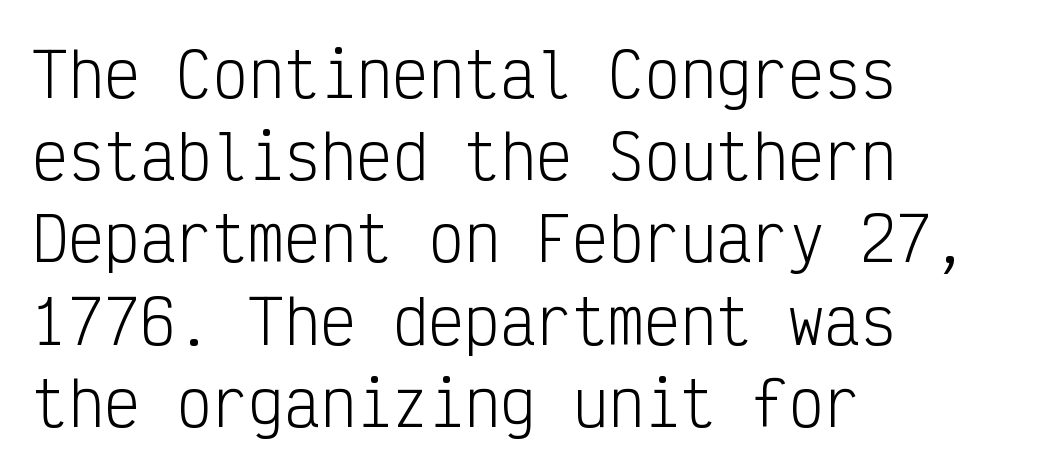
The strokes are not fattened; the text isn't bold. In terms of letterspacing, this is plain default setting. Interline gaps are of average width in this sample. The compositor pushed each line to the left boundary. Notice how the stems are strictly vertical — no italics here.
